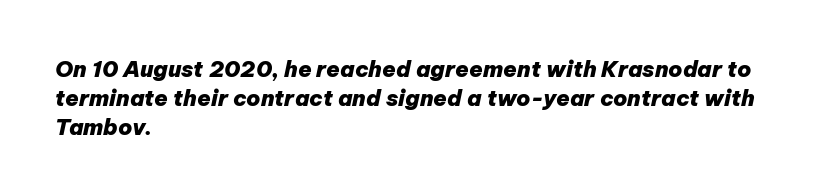
Look at the tracking — it's just the regular setting, nothing added. The gap between lines stays unmarked. These lines were composed using italics. Reading down the block, your eye returns to a fixed left position each line.
